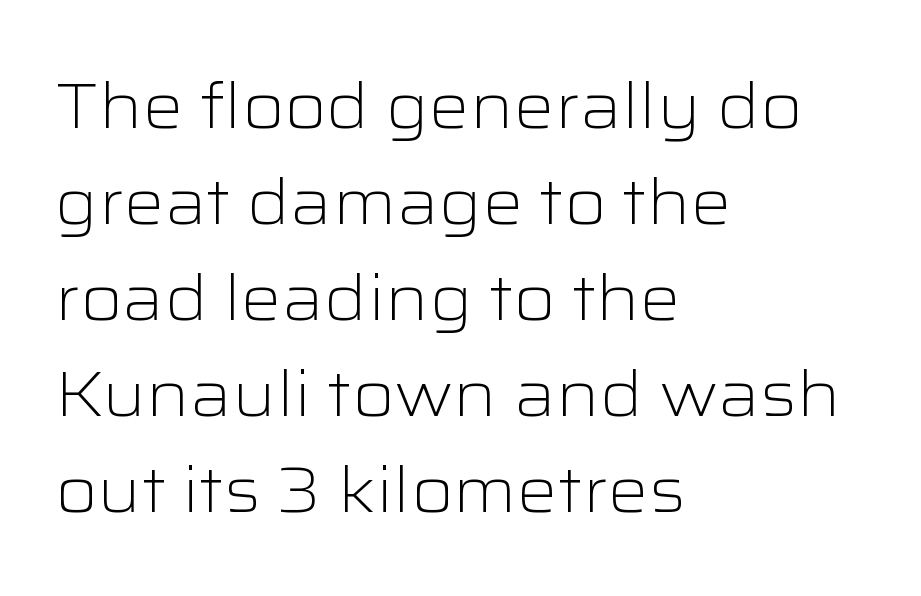
Type without underlining. To sum up the face: it is a sans, with no serifs. Nothing heavy about these letters — not bold at all. Caption: multi-line text, flush left, ragged right.
